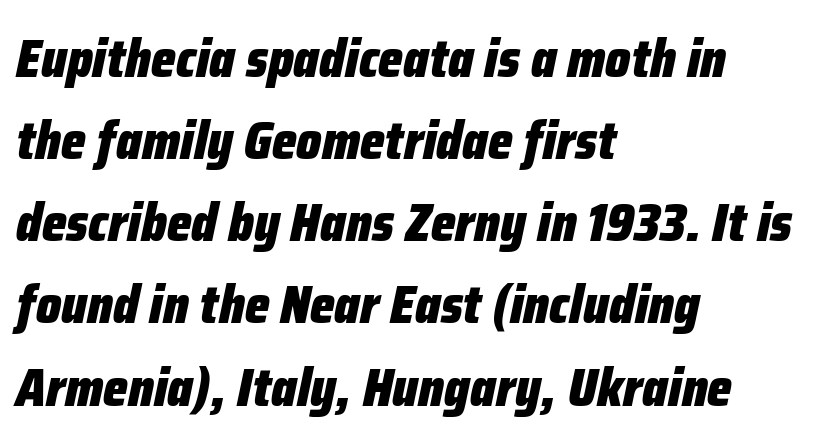
The image shows 53 px heavy, condensed type, italic (leaning right); set left-aligned, normal line spacing (1.55x), normal letter spacing, not underlined; low stroke contrast and a medium x-height.
